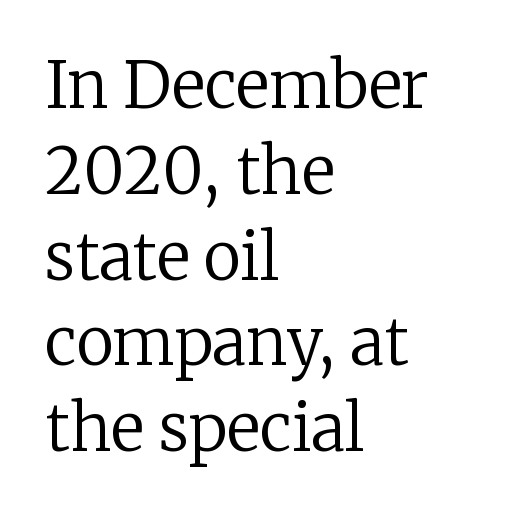
The image shows 64 px regular-weight serif type, upright; set left-aligned, normal line spacing (1.34x), normal letter spacing, not underlined; low stroke contrast and a medium x-height.
